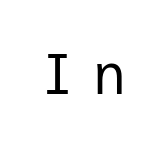
The image shows 55 px regular-weight sans-serif type, upright, monospaced; set unusually wide letter spacing (+0.35 em), not underlined; low stroke contrast and a medium x-height.
